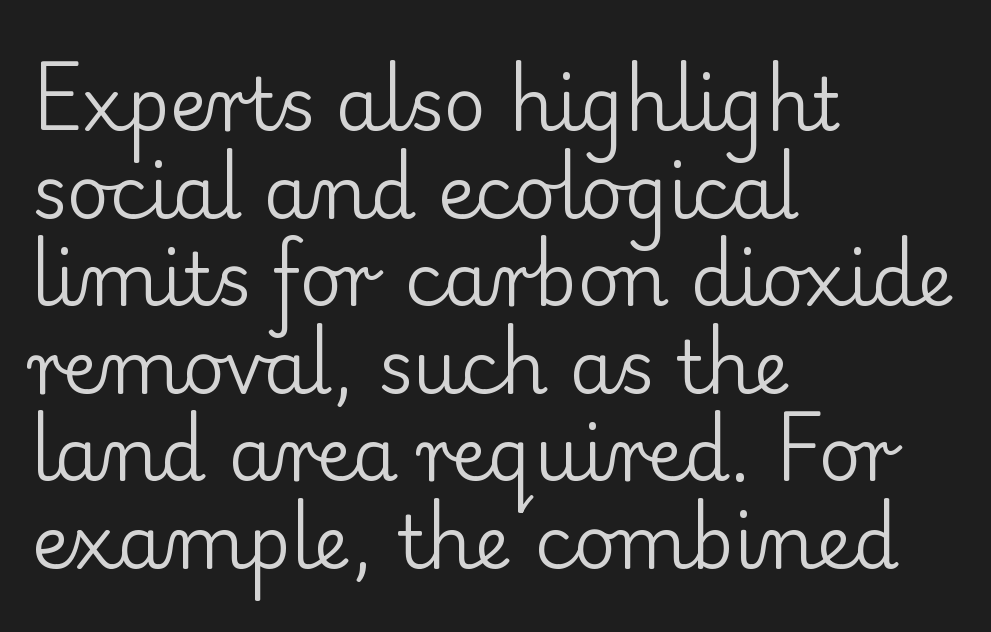
The letters stand upright; this is a roman face. Between one letter and the next there's only the usual sliver of space. Heaviness? Minimal to ordinary, like unemphasized prose. The glyphs are unaccompanied by any horizontal stroke below them.
